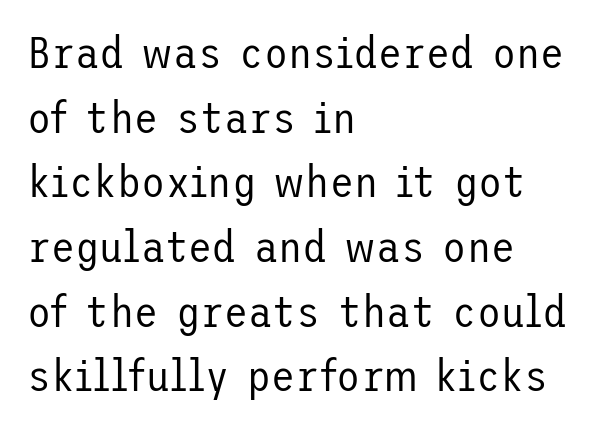
Q: Is the text bold? A: No.
Q: Is the text italic (slanted)? A: No, it is upright.
Q: Is the typeface a serif or a sans-serif typeface? A: Sans-serif.
Q: Is the text underlined? A: No.
Q: How is the paragraph aligned? A: Left-aligned.
Q: Is the spacing between letters normal or unusually wide? A: Normal.
Q: Is the spacing between lines tight, normal or loose? A: Normal.
Q: Width (condensed, normal, or wide)? A: Normal.
Q: Stroke contrast? A: Low.
Q: x-height? A: Medium.
